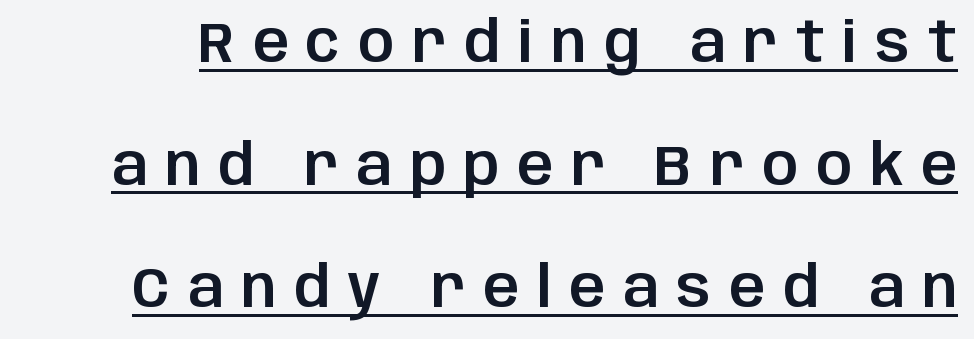
The image shows 56 px sans-serif type, upright; set loose line spacing (2.19x), unusually wide letter spacing (+0.32 em), underlined; low stroke contrast and a large x-height.
